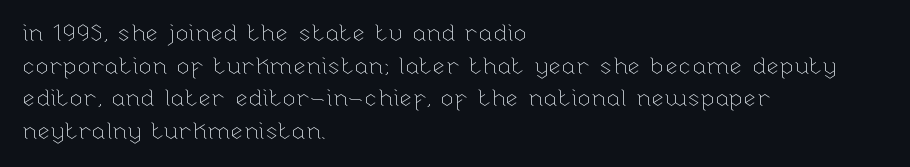
The image shows 24 px text type, upright; set left-aligned, normal line spacing (1.36x), normal letter spacing, not underlined.
